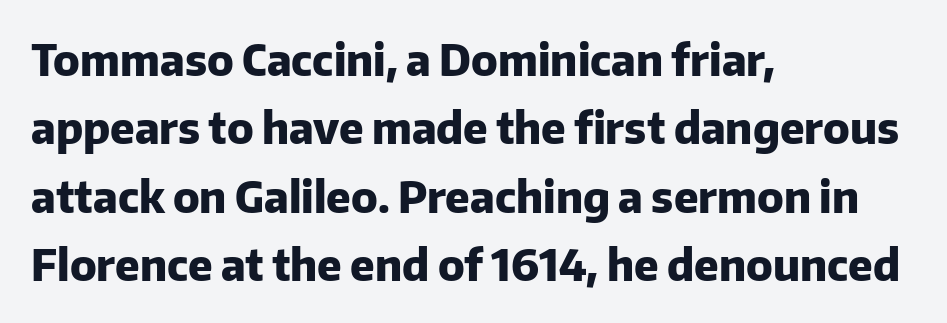
The image shows 43 px heavy sans-serif type, upright; set left-aligned, normal line spacing (1.59x), normal letter spacing, not underlined; low stroke contrast and a medium x-height.
